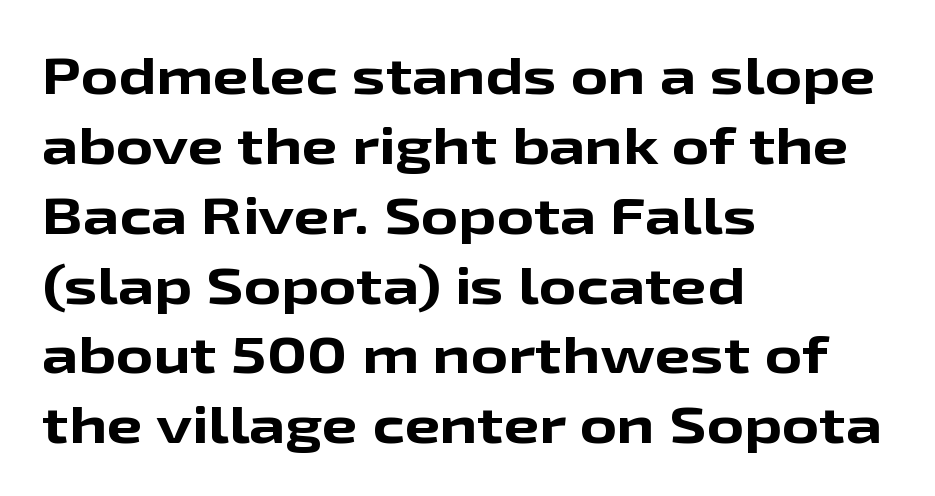
Q: Is the text bold? A: Yes.
Q: Is the text italic (slanted)? A: No, it is upright.
Q: Is the typeface a serif or a sans-serif typeface? A: Sans-serif.
Q: Is the text underlined? A: No.
Q: How is the paragraph aligned? A: Left-aligned.
Q: Is the spacing between letters normal or unusually wide? A: Normal.
Q: Is the spacing between lines tight, normal or loose? A: Normal.
Q: Width (condensed, normal, or wide)? A: Wide.
Q: Stroke contrast? A: Low.
Q: x-height? A: Medium.
Q: Monospaced? A: No.
